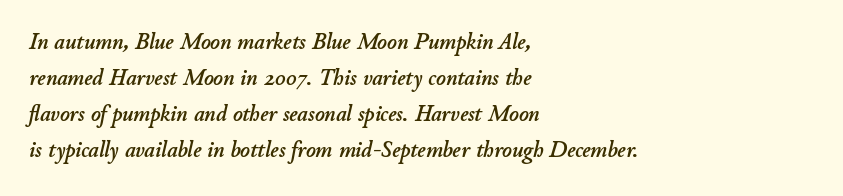
The image shows 23 px text type, italic (leaning right); set left-aligned, normal line spacing (1.56x), normal letter spacing, not underlined.
